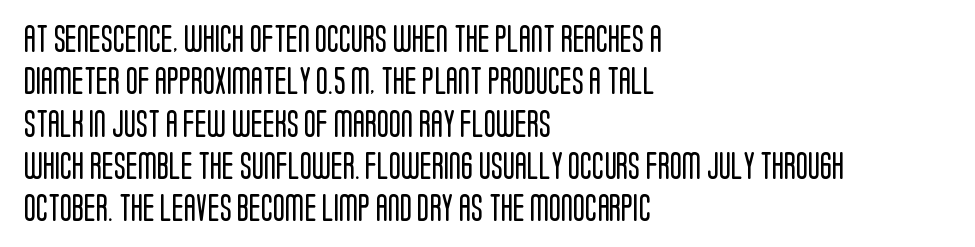
Q: Is the text bold? A: No.
Q: Is the text italic (slanted)? A: No, it is upright.
Q: Is the typeface a serif or a sans-serif typeface? A: Sans-serif.
Q: Is the text underlined? A: No.
Q: How is the paragraph aligned? A: Left-aligned.
Q: Is the spacing between letters normal or unusually wide? A: Normal.
Q: Is the spacing between lines tight, normal or loose? A: Normal.
Q: Width (condensed, normal, or wide)? A: Condensed.
Q: Stroke contrast? A: Low.
Q: x-height? A: Large.
Q: Monospaced? A: No.
